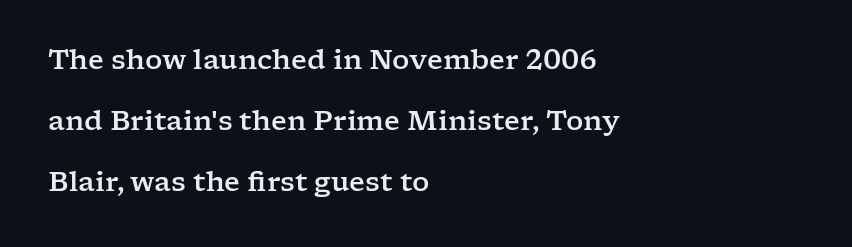
Q: Is the text italic (slanted)? A: No, it is upright.
Q: Is the text underlined? A: No.
Q: How is the paragraph aligned? A: Left-aligned.
Q: Is the spacing between letters normal or unusually wide? A: Normal.
Q: Is the spacing between lines tight, normal or loose? A: Loose.
